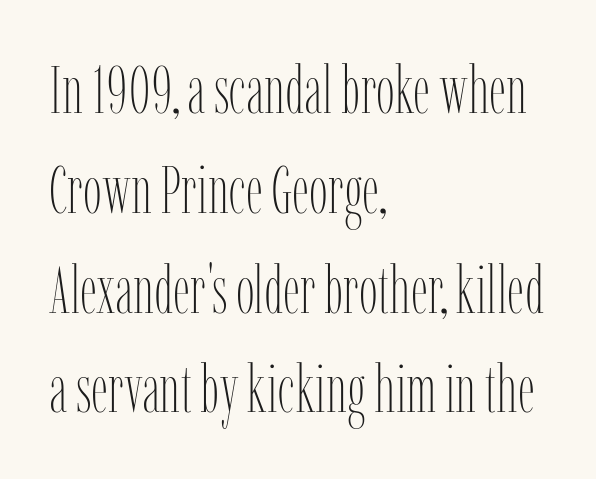
Q: Is the text bold? A: No.
Q: Is the text italic (slanted)? A: No, it is upright.
Q: Is the text underlined? A: No.
Q: How is the paragraph aligned? A: Left-aligned.
Q: Is the spacing between letters normal or unusually wide? A: Normal.
Q: Is the spacing between lines tight, normal or loose? A: Normal.
Q: Width (condensed, normal, or wide)? A: Condensed.
Q: Stroke contrast? A: Low.
Q: x-height? A: Medium.
Q: Monospaced? A: No.
